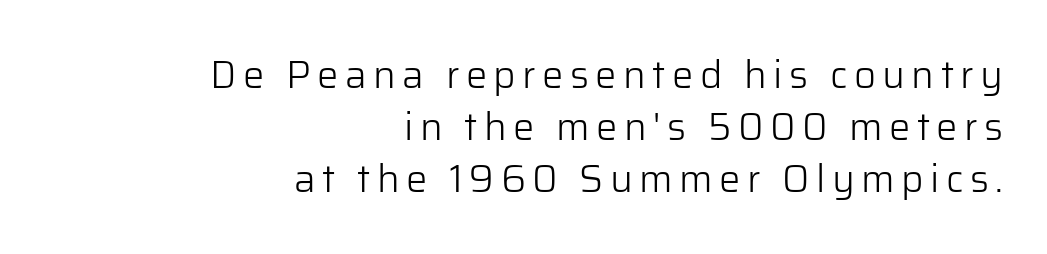
Note the varied advance widths — an 'i' is clearly narrower than an 'm'. Reading down the column, the eye jumps a familiar distance to each next line. Letterform terminals end flat and unadorned throughout the passage. Posture: upright roman.
